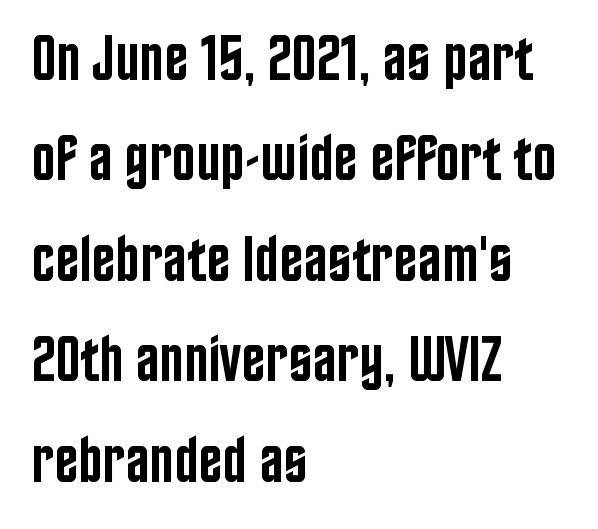
{"serif": "no", "italic": "no", "bold": "semi", "weight": "semibold", "width": "condensed", "stroke_contrast": "low", "x_height": "large", "monospaced": "no", "underline": "no", "align": "left", "line_spacing": "normal", "line_spacing_ratio": 1.57, "letter_spacing": "normal", "letter_spacing_em": 0.0, "glyph_px": 64}
